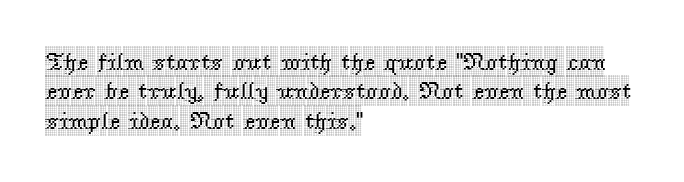
Q: Is the text italic (slanted)? A: No, it is upright.
Q: Is the text underlined? A: No.
Q: How is the paragraph aligned? A: Left-aligned.
Q: Is the spacing between letters normal or unusually wide? A: Normal.
